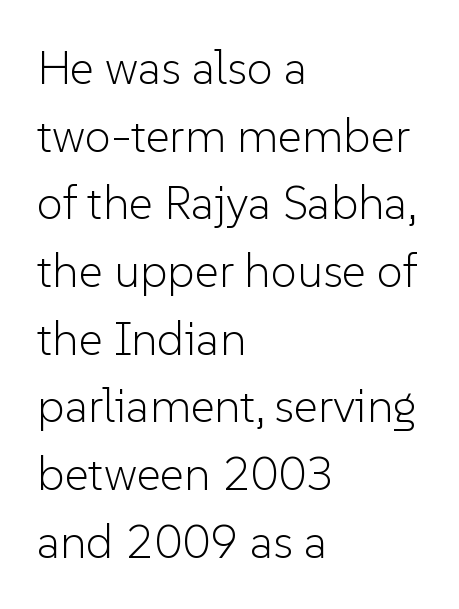
{"serif": "no", "italic": "no", "bold": "no", "weight": "light", "width": "normal", "stroke_contrast": "low", "x_height": "medium", "monospaced": "no", "underline": "no", "align": "left", "line_spacing": "normal", "line_spacing_ratio": 1.44, "letter_spacing": "normal", "letter_spacing_em": 0.0, "glyph_px": 47}
